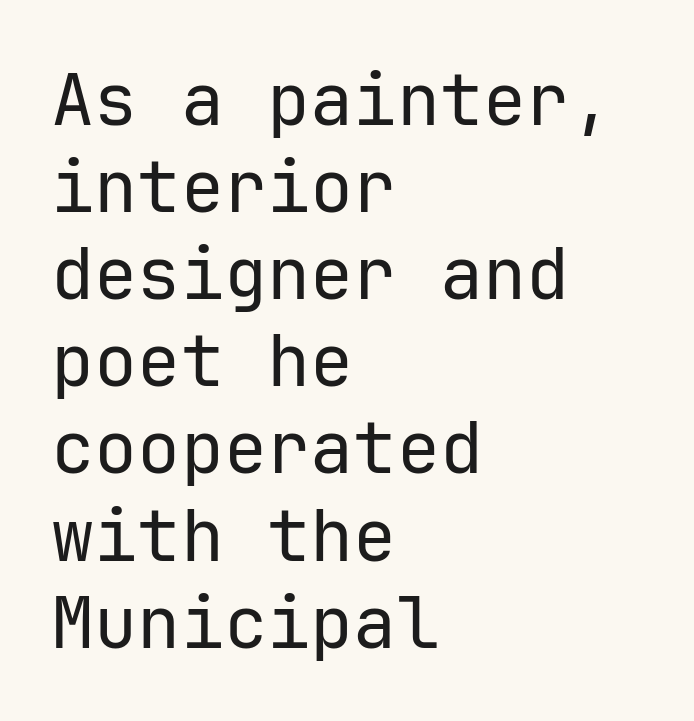
Q: Is the text bold? A: No.
Q: Is the text italic (slanted)? A: No, it is upright.
Q: Is the typeface a serif or a sans-serif typeface? A: Sans-serif.
Q: Is the text underlined? A: No.
Q: How is the paragraph aligned? A: Left-aligned.
Q: Is the spacing between letters normal or unusually wide? A: Normal.
Q: Width (condensed, normal, or wide)? A: Normal.
Q: Stroke contrast? A: Low.
Q: x-height? A: Medium.
Q: Monospaced? A: Yes.
